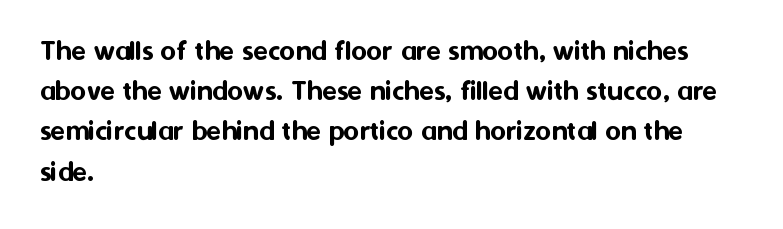
Q: Is the text italic (slanted)? A: No, it is upright.
Q: Is the typeface a serif or a sans-serif typeface? A: Sans-serif.
Q: Is the text underlined? A: No.
Q: How is the paragraph aligned? A: Left-aligned.
Q: Is the spacing between letters normal or unusually wide? A: Normal.
Q: Is the spacing between lines tight, normal or loose? A: Normal.
Q: Width (condensed, normal, or wide)? A: Normal.
Q: Stroke contrast? A: Medium.
Q: x-height? A: Medium.
Q: Monospaced? A: No.
